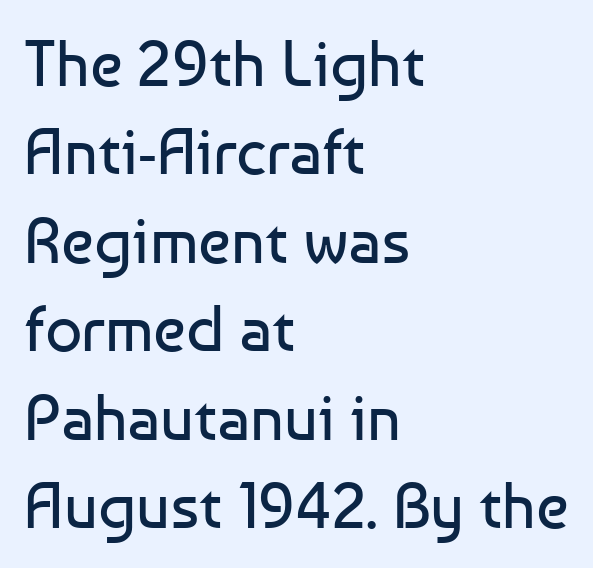
The image shows 65 px regular-weight sans-serif type, upright; set left-aligned, normal line spacing (1.36x), normal letter spacing, not underlined; low stroke contrast and a medium x-height.
